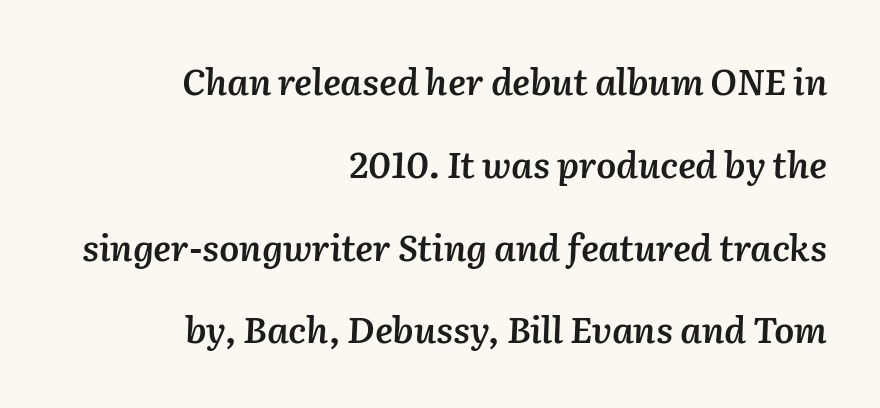
The lettering tilts uniformly, giving the passage an italic look. How are the letters spaced? Ordinarily, with no added tracking. Each glyph is drawn with semibold strokes, heavier than normal yet not fully bold. A typesetter would call this proportional, since set widths differ per character.
